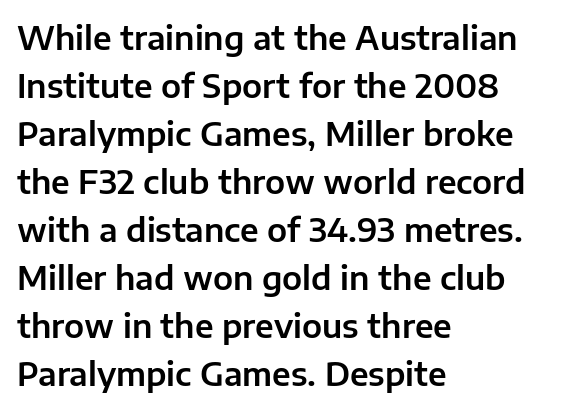
{"serif": "no", "italic": "no", "width": "normal", "stroke_contrast": "low", "x_height": "medium", "monospaced": "no", "underline": "no", "align": "left", "line_spacing": "normal", "line_spacing_ratio": 1.5, "letter_spacing": "normal", "letter_spacing_em": 0.0, "glyph_px": 32}
